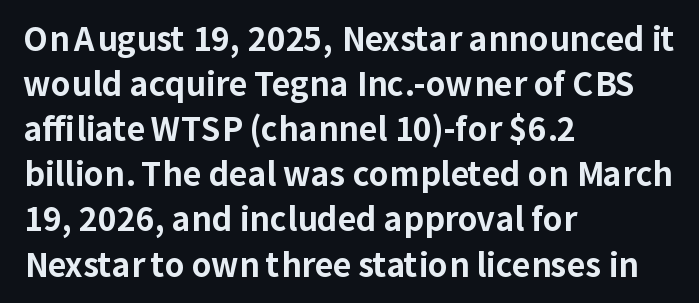
The image shows 32 px bold sans-serif type, upright; set left-aligned, normal line spacing (1.41x), normal letter spacing, not underlined; low stroke contrast and a medium x-height.
